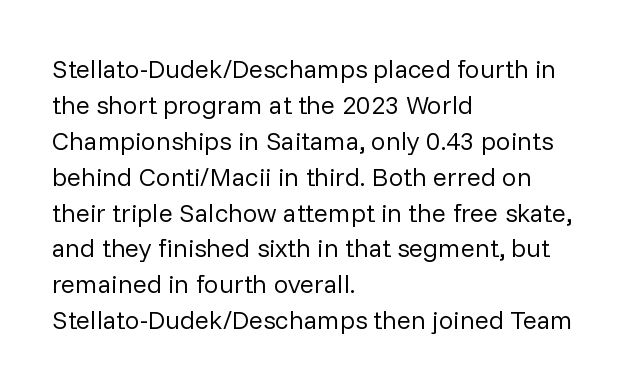
{"italic": "no", "bold": "no", "underline": "no", "align": "left", "line_spacing": "normal", "line_spacing_ratio": 1.38, "letter_spacing": "normal", "letter_spacing_em": 0.0, "glyph_px": 26}
